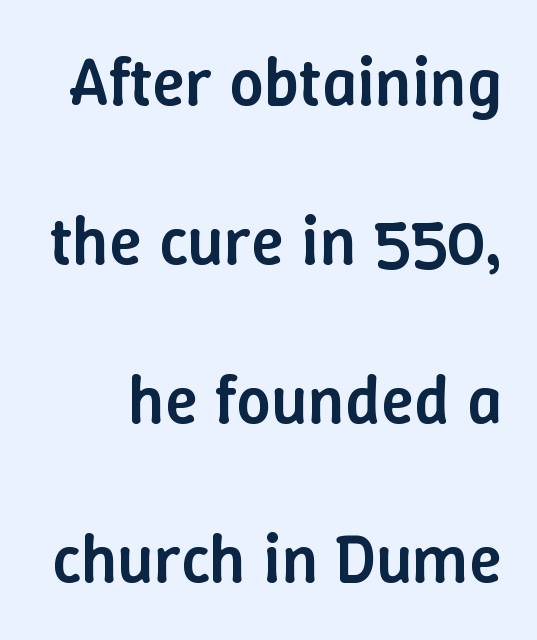
{"italic": "no", "bold": "semi", "weight": "semibold", "width": "normal", "stroke_contrast": "low", "x_height": "medium", "monospaced": "no", "underline": "no", "line_spacing": "loose", "line_spacing_ratio": 2.34, "letter_spacing": "normal", "letter_spacing_em": 0.0, "glyph_px": 68}
